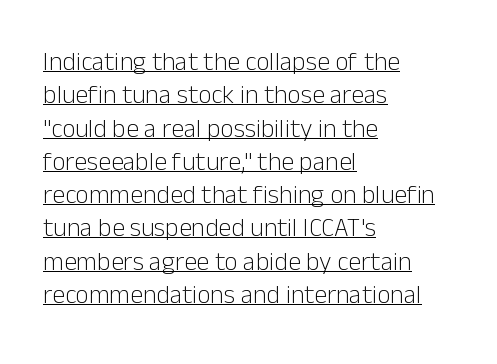
The image shows 26 px text type, upright; set left-aligned, normal line spacing (1.28x), normal letter spacing, underlined.
